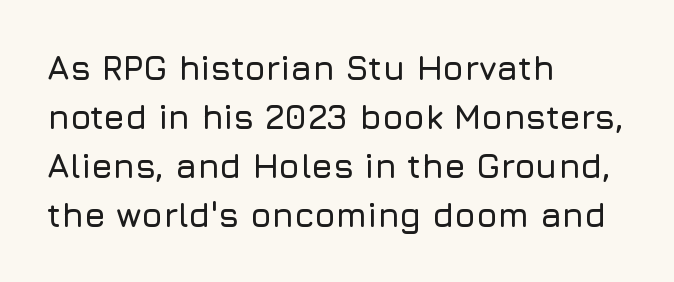
The area under the type is left untouched. Spacing verdict: proportional, widths tailored to each character. These lines are set flush left with a ragged right edge. Grotesque or geometric, the face here clearly has no serifs. Ascenders rise straight up at ninety degrees. Does the leading feel generous? No, just average.
